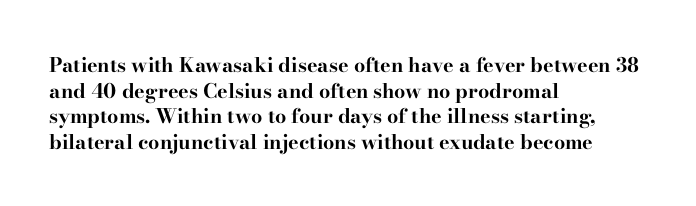
The letters stand straight up with perfectly vertical stems. The space directly below the letters is spotless. Letter spacing: default. Bold? Absolutely — the strokes are thick and heavy. The leading is moderate, giving the passage an even texture. The lines in this sample share a left origin and differ only in where they stop.
